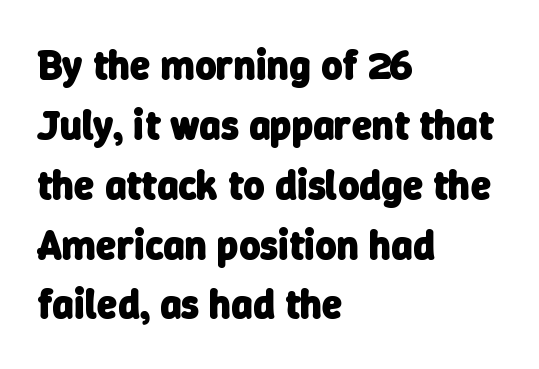
Q: Is the text bold? A: Yes.
Q: Is the typeface a serif or a sans-serif typeface? A: Sans-serif.
Q: Is the text underlined? A: No.
Q: How is the paragraph aligned? A: Left-aligned.
Q: Is the spacing between letters normal or unusually wide? A: Normal.
Q: Is the spacing between lines tight, normal or loose? A: Normal.
Q: Width (condensed, normal, or wide)? A: Normal.
Q: Stroke contrast? A: Low.
Q: x-height? A: Medium.
Q: Monospaced? A: No.
